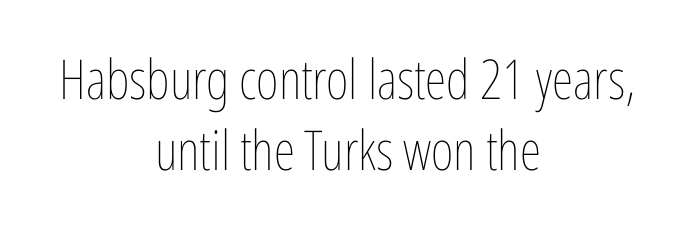
The image shows 55 px thin, condensed type, upright; set centered, normal line spacing (1.29x), normal letter spacing, not underlined; low stroke contrast and a medium x-height.
